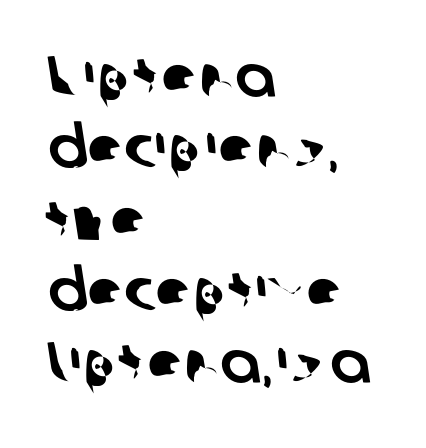
{"serif": "no", "width": "normal", "stroke_contrast": "low", "x_height": "medium", "monospaced": "no", "underline": "no", "align": "left", "line_spacing_ratio": 1.21, "letter_spacing": "normal", "letter_spacing_em": 0.0, "glyph_px": 59}
